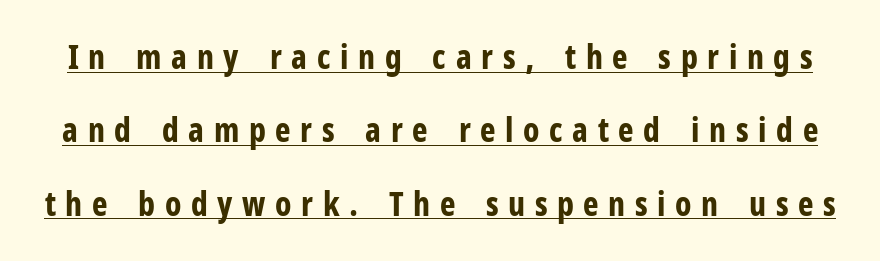
{"serif": "no", "italic": "no", "bold": "yes", "weight": "bold", "width": "condensed", "stroke_contrast": "low", "x_height": "medium", "monospaced": "no", "underline": "yes", "line_spacing": "loose", "line_spacing_ratio": 2.22, "letter_spacing": "wide", "letter_spacing_em": 0.29, "glyph_px": 33}
